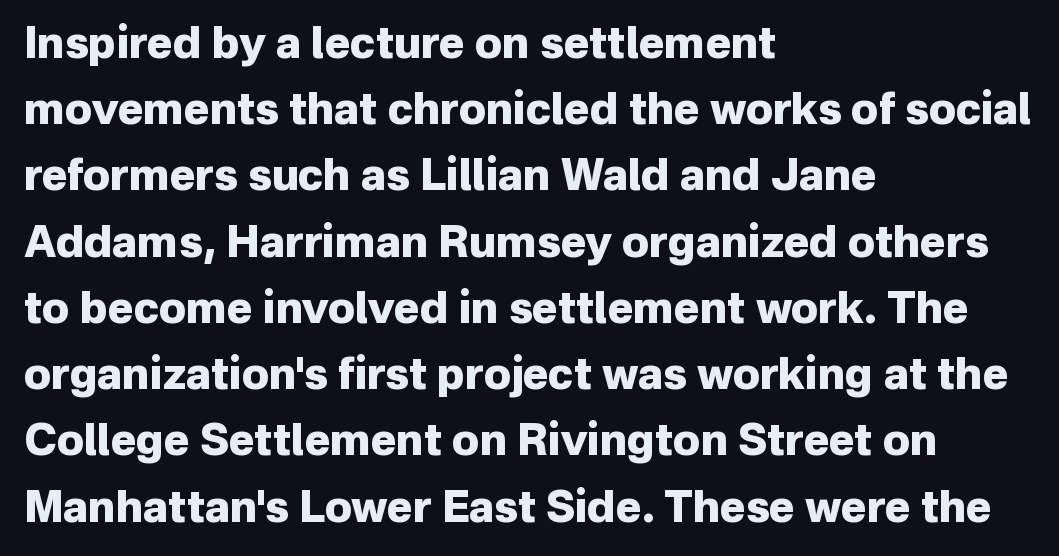
Q: Is the text bold? A: Yes.
Q: Is the text italic (slanted)? A: No, it is upright.
Q: Is the typeface a serif or a sans-serif typeface? A: Sans-serif.
Q: Is the text underlined? A: No.
Q: How is the paragraph aligned? A: Left-aligned.
Q: Is the spacing between letters normal or unusually wide? A: Normal.
Q: Is the spacing between lines tight, normal or loose? A: Normal.
Q: Width (condensed, normal, or wide)? A: Normal.
Q: Stroke contrast? A: Low.
Q: x-height? A: Medium.
Q: Monospaced? A: No.
